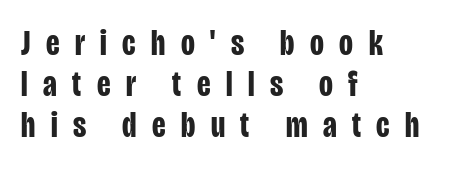
The image shows 36 px bold, condensed sans-serif type, upright; set left-aligned, tight line spacing (1.14x), unusually wide letter spacing (+0.43 em), not underlined; low stroke contrast and a large x-height.
